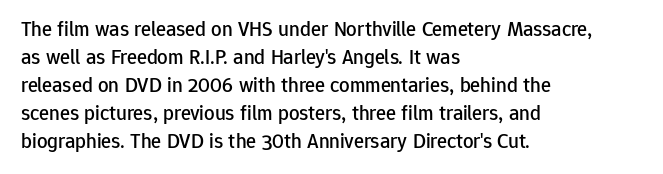
The image shows 21 px text type, upright; set left-aligned, normal line spacing (1.33x), normal letter spacing, not underlined.
